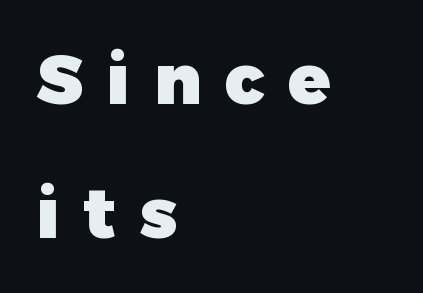
{"serif": "no", "italic": "no", "bold": "yes", "weight": "heavy", "width": "normal", "stroke_contrast": "low", "x_height": "medium", "monospaced": "no", "underline": "no", "align": "left", "line_spacing": "loose", "line_spacing_ratio": 1.92, "letter_spacing": "wide", "letter_spacing_em": 0.34, "glyph_px": 70}
